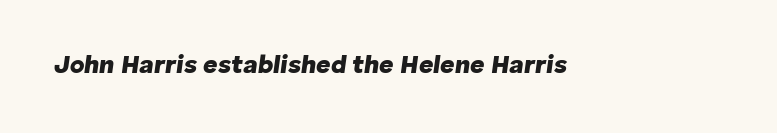
Q: Is the text bold? A: Yes.
Q: Is the text italic (slanted)? A: Yes, it leans right by about 8 degrees.
Q: Is the text underlined? A: No.
Q: Is the spacing between letters normal or unusually wide? A: Normal.
